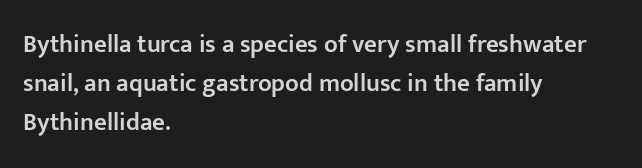
Q: Is the text bold? A: Semi-bold.
Q: Is the text italic (slanted)? A: No, it is upright.
Q: Is the text underlined? A: No.
Q: How is the paragraph aligned? A: Left-aligned.
Q: Is the spacing between letters normal or unusually wide? A: Normal.
Q: Is the spacing between lines tight, normal or loose? A: Normal.
